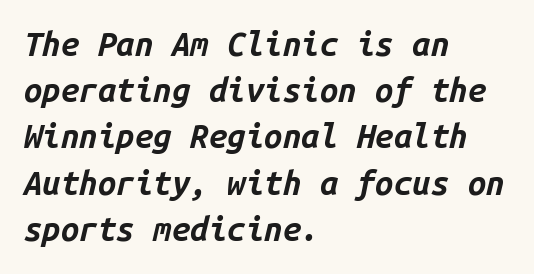
Q: Is the text bold? A: Yes.
Q: Is the text italic (slanted)? A: Yes, it leans right by about 14 degrees.
Q: Is the text underlined? A: No.
Q: How is the paragraph aligned? A: Left-aligned.
Q: Is the spacing between letters normal or unusually wide? A: Normal.
Q: Is the spacing between lines tight, normal or loose? A: Normal.
Q: Width (condensed, normal, or wide)? A: Normal.
Q: Stroke contrast? A: Low.
Q: x-height? A: Medium.
Q: Monospaced? A: Yes.
